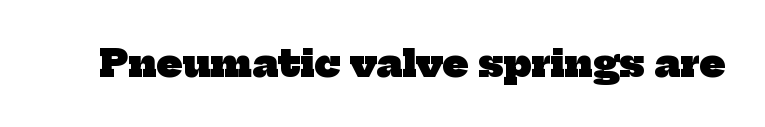
The type is set solid horizontally, with unmodified tracking. Beneath every word, the page is bare. The glyphs in this specimen are seriffed. The passage shown is typed in a proportional face where columns would drift.
